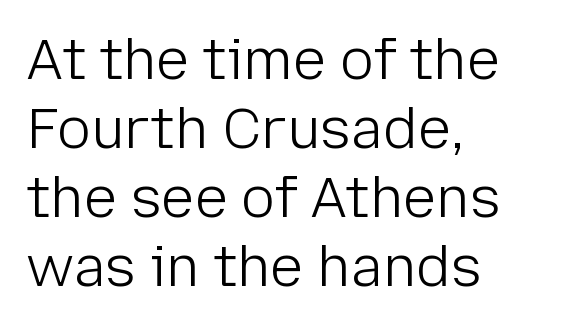
The image shows 56 px light sans-serif type, upright; set left-aligned, line spacing 1.23x, normal letter spacing, not underlined; low stroke contrast and a medium x-height.
